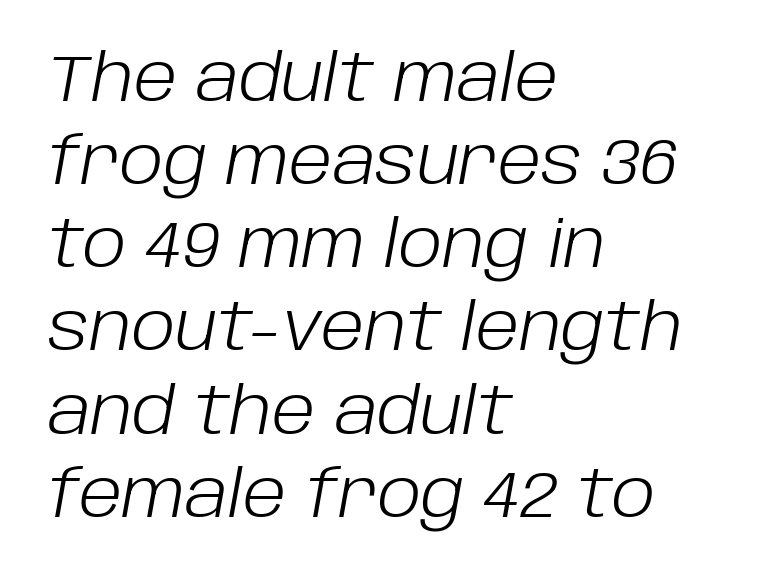
{"italic": "yes", "lean": "right", "slant_degrees": 10, "bold": "no", "weight": "light", "width": "normal", "stroke_contrast": "low", "x_height": "large", "monospaced": "no", "underline": "no", "align": "left", "line_spacing": "normal", "line_spacing_ratio": 1.26, "letter_spacing": "normal", "letter_spacing_em": 0.0, "glyph_px": 66}
